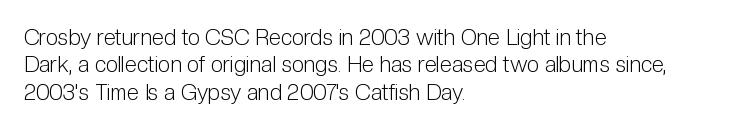
{"italic": "no", "bold": "no", "underline": "no", "align": "left", "line_spacing_ratio": 1.24, "letter_spacing": "normal", "letter_spacing_em": 0.0, "glyph_px": 22}
